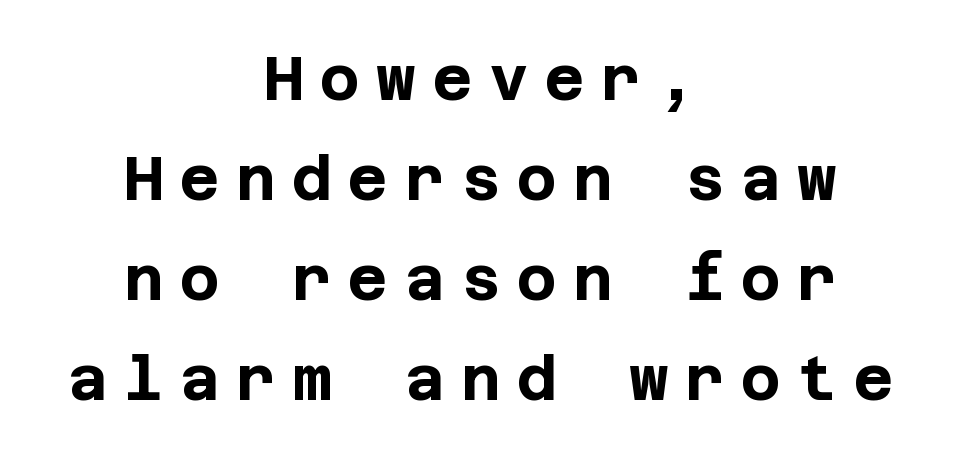
Q: Is the text bold? A: Yes.
Q: Is the text italic (slanted)? A: No, it is upright.
Q: Is the typeface a serif or a sans-serif typeface? A: Sans-serif.
Q: Is the text underlined? A: No.
Q: How is the paragraph aligned? A: Centered.
Q: Is the spacing between letters normal or unusually wide? A: Unusually wide.
Q: Is the spacing between lines tight, normal or loose? A: Normal.
Q: Width (condensed, normal, or wide)? A: Normal.
Q: Stroke contrast? A: Low.
Q: x-height? A: Large.
